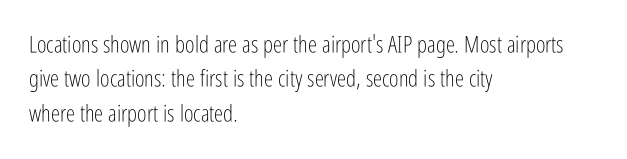
Q: Is the text bold? A: No.
Q: Is the text italic (slanted)? A: No, it is upright.
Q: Is the text underlined? A: No.
Q: How is the paragraph aligned? A: Left-aligned.
Q: Is the spacing between letters normal or unusually wide? A: Normal.
Q: Is the spacing between lines tight, normal or loose? A: Normal.
